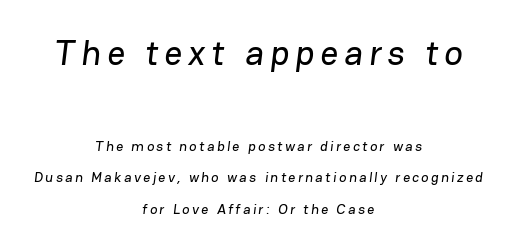
Q: Is the typeface a serif or a sans-serif typeface? A: Sans-serif.
Q: Is the text underlined? A: No.
Q: How is the paragraph aligned? A: Centered.
Q: Is the spacing between lines tight, normal or loose? A: Loose.
Q: Which block of text is set in a larger size, the first (top) or the second (bottom)? A: The first (top) one.
Q: Width (condensed, normal, or wide)? A: Normal.
Q: Stroke contrast? A: Low.
Q: x-height? A: Medium.
Q: Monospaced? A: No.
